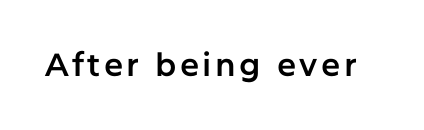
Q: Is the text italic (slanted)? A: No, it is upright.
Q: Is the typeface a serif or a sans-serif typeface? A: Sans-serif.
Q: Is the text underlined? A: No.
Q: Width (condensed, normal, or wide)? A: Normal.
Q: Stroke contrast? A: Low.
Q: x-height? A: Medium.
Q: Monospaced? A: No.
